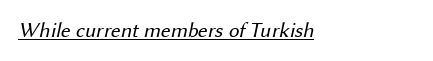
Q: Is the text bold? A: No.
Q: Is the text underlined? A: Yes.
Q: How is the paragraph aligned? A: Left-aligned.
Q: Is the spacing between letters normal or unusually wide? A: Normal.
